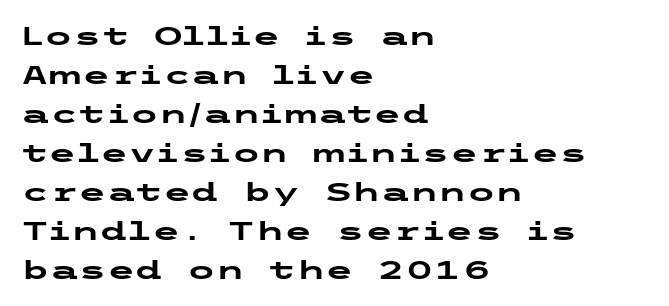
{"italic": "no", "bold": "yes", "underline": "no", "align": "left", "line_spacing": "normal", "line_spacing_ratio": 1.5, "letter_spacing": "normal", "letter_spacing_em": 0.0, "glyph_px": 26}
